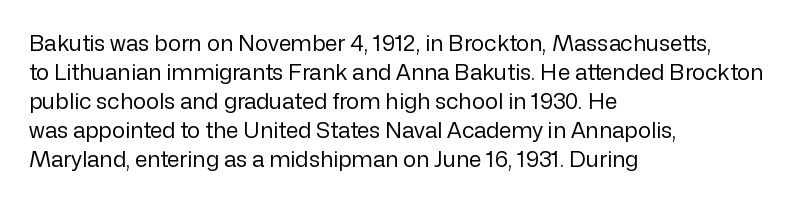
The image shows 22 px text type, upright; set left-aligned, normal line spacing (1.32x), normal letter spacing, not underlined.
